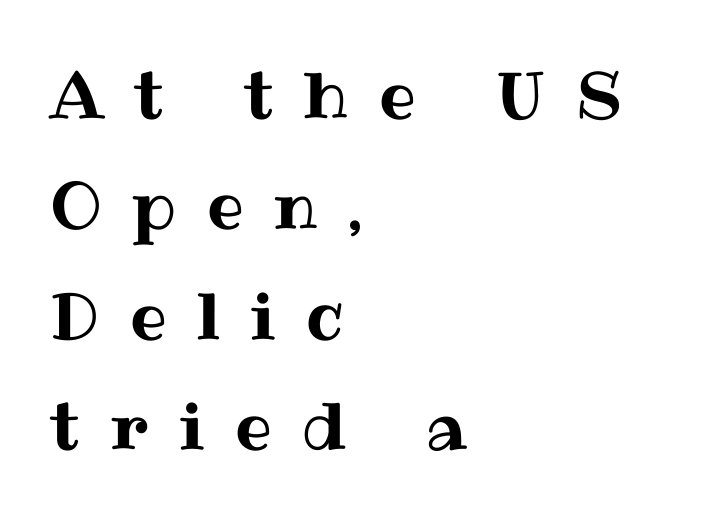
{"italic": "no", "width": "normal", "stroke_contrast": "medium", "x_height": "medium", "monospaced": "no", "underline": "no", "align": "left", "line_spacing": "normal", "line_spacing_ratio": 1.7, "letter_spacing": "wide", "letter_spacing_em": 0.47, "glyph_px": 65}
